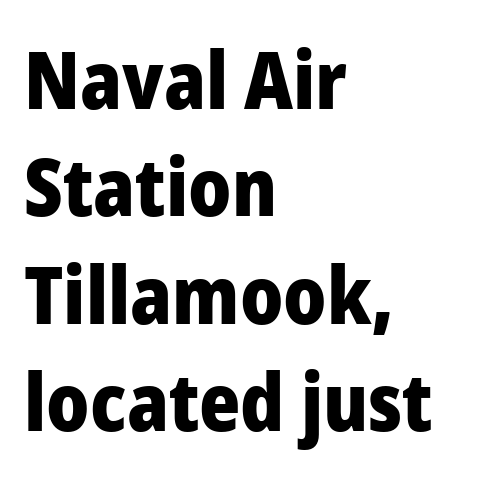
Q: Is the text bold? A: Yes.
Q: Is the text italic (slanted)? A: No, it is upright.
Q: Is the typeface a serif or a sans-serif typeface? A: Sans-serif.
Q: Is the text underlined? A: No.
Q: How is the paragraph aligned? A: Left-aligned.
Q: Is the spacing between letters normal or unusually wide? A: Normal.
Q: Is the spacing between lines tight, normal or loose? A: Normal.
Q: Width (condensed, normal, or wide)? A: Normal.
Q: Stroke contrast? A: Low.
Q: x-height? A: Medium.
Q: Monospaced? A: No.
